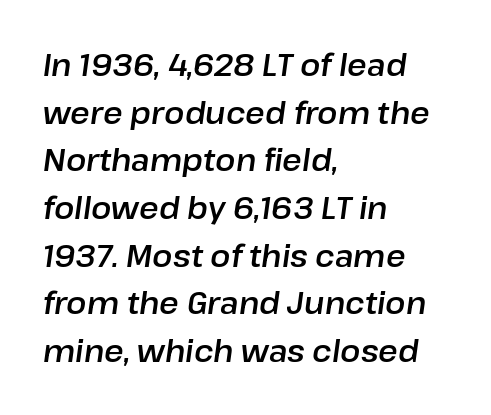
Q: Is the text italic (slanted)? A: Yes, it leans right by about 8 degrees.
Q: Is the text underlined? A: No.
Q: How is the paragraph aligned? A: Left-aligned.
Q: Is the spacing between letters normal or unusually wide? A: Normal.
Q: Is the spacing between lines tight, normal or loose? A: Normal.
Q: Width (condensed, normal, or wide)? A: Normal.
Q: Stroke contrast? A: Low.
Q: x-height? A: Medium.
Q: Monospaced? A: No.
